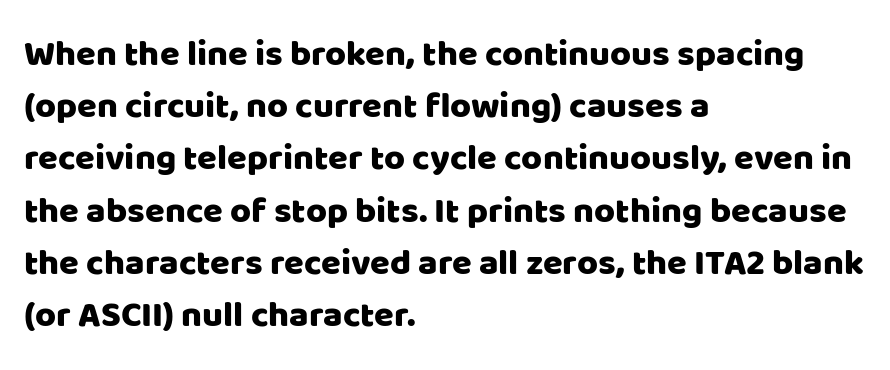
The image shows 36 px sans-serif type, upright; set left-aligned, normal line spacing (1.45x), normal letter spacing, not underlined; low stroke contrast and a large x-height.
